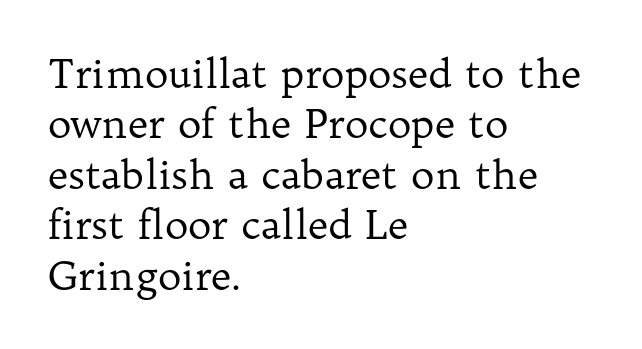
A normal amount of white space separates one row of letters from the next. This is serif lettering, the kind often seen in printed books. It's the straight-up-and-down kind of type. The glyphs are unaccompanied by any horizontal stroke below them. Students, note that the glyphs here touch the page at normal intervals. Stem width sits at or under what a default text font uses.
